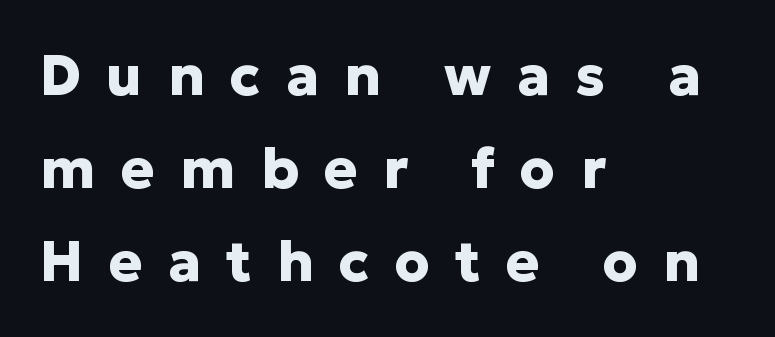
{"serif": "no", "italic": "no", "bold": "yes", "weight": "heavy", "width": "normal", "stroke_contrast": "low", "x_height": "medium", "monospaced": "no", "underline": "no", "align": "left", "line_spacing": "normal", "line_spacing_ratio": 1.66, "letter_spacing": "wide", "letter_spacing_em": 0.45, "glyph_px": 56}
